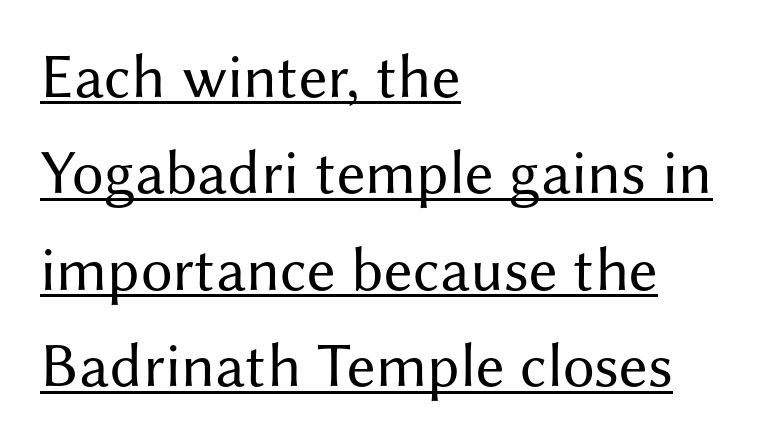
Q: Is the text bold? A: No.
Q: Is the text italic (slanted)? A: No, it is upright.
Q: Is the typeface a serif or a sans-serif typeface? A: Sans-serif.
Q: Is the text underlined? A: Yes.
Q: How is the paragraph aligned? A: Left-aligned.
Q: Is the spacing between letters normal or unusually wide? A: Normal.
Q: Is the spacing between lines tight, normal or loose? A: Normal.
Q: Width (condensed, normal, or wide)? A: Normal.
Q: Stroke contrast? A: Medium.
Q: x-height? A: Medium.
Q: Monospaced? A: No.
